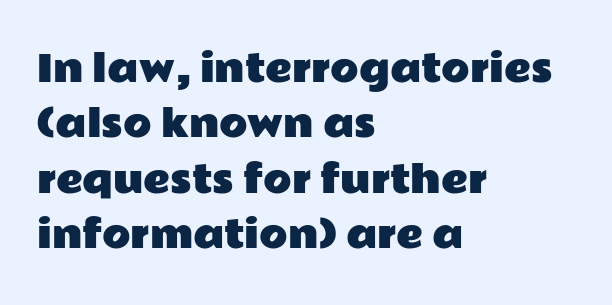
The face used here is proportionally spaced, like ordinary book or web type. Upright lettering throughout. Only glyphs here, with clear space below each row. The ragged edge is on the right, which tells us the setting is flush left.
